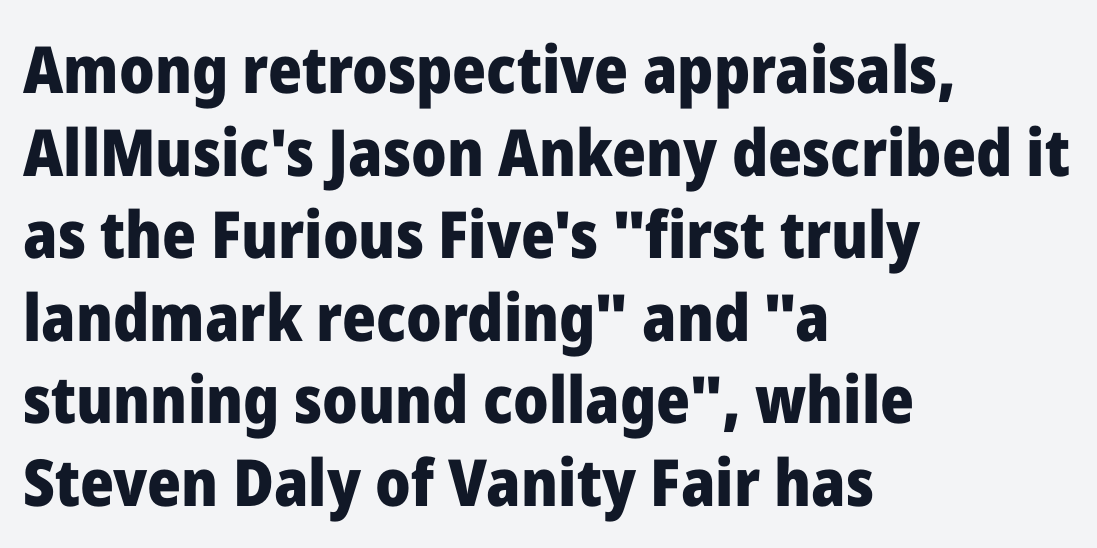
Short and long lines alike share a common starting point at left. The face used here is rendered with its standard letterfit. This is sans-serif lettering, the kind often seen on screens and signage. Anything drawn beneath the words? Only blank space. In terms of posture, this sample is upright. Notice how thick the strokes are: this is what a full bold looks like.
